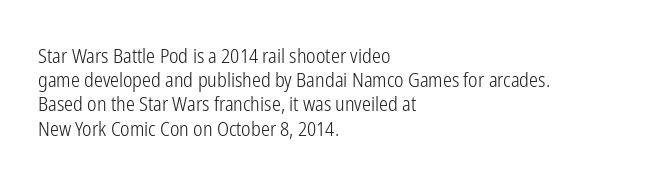
The image shows 20 px text type, upright; set left-aligned, line spacing 1.21x, normal letter spacing, not underlined.
